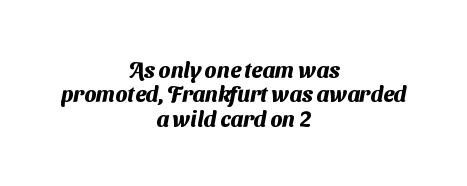
{"bold": "yes", "underline": "no", "align": "center", "line_spacing": "tight", "line_spacing_ratio": 1.11, "letter_spacing": "normal", "letter_spacing_em": 0.0, "glyph_px": 22}
